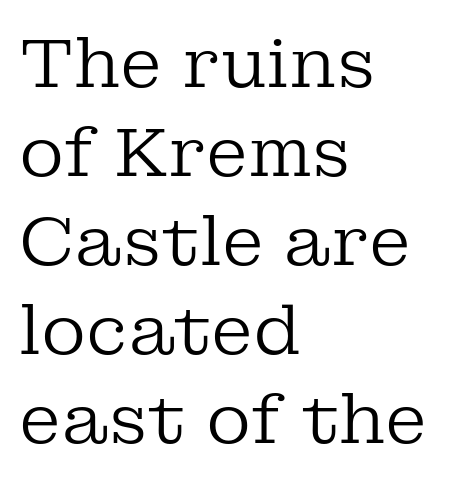
Are there feet on the stems? There are — it's a serif. Visually the block forms a straight wall on the left and a jagged coastline on the right. Counters stay open thanks to moderate or lighter strokes. The letters advance in unequal steps, a hallmark of proportional type.
